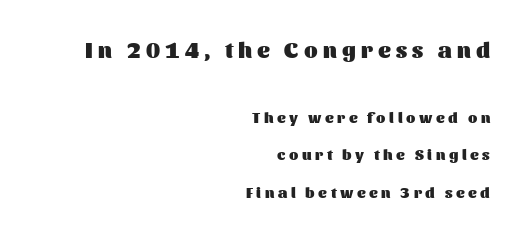
{"italic": "no", "bold": "yes", "underline": "no", "align": "right", "line_spacing": "loose", "line_spacing_ratio": 2.48, "letter_spacing": "wide", "letter_spacing_em": 0.24, "larger_block": "first", "size_ratio": 1.47, "glyph_px": 22}
